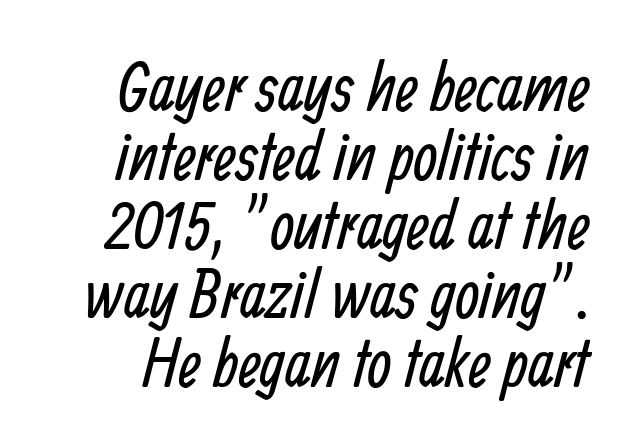
Letters rest on an invisible, unmarked baseline. The letters advance in unequal steps, a hallmark of proportional type. A typesetter would label this face a sans. Between one letter and the next there's only the usual sliver of space. Reading down the column, the eye jumps only a short way to each next line. The characters are drawn with everyday or finer stroke widths.
